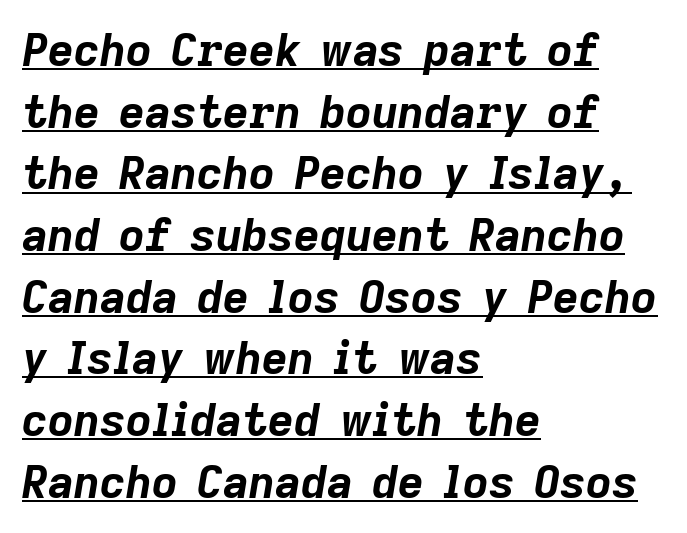
The image shows 45 px bold type, italic (leaning right); set left-aligned, normal line spacing (1.37x), normal letter spacing, underlined; low stroke contrast and a medium x-height.
